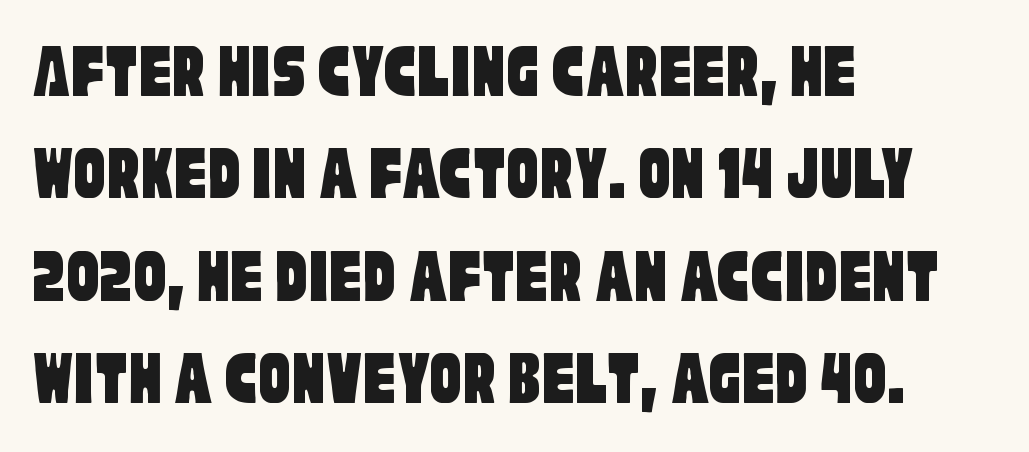
The characters display no serif detailing; their extremities are plain. The passage shown stacks its lines at a standard gap. Compared with typical body copy, the letter spacing here is the same. The glyphs are unaccompanied by any horizontal stroke below them.
